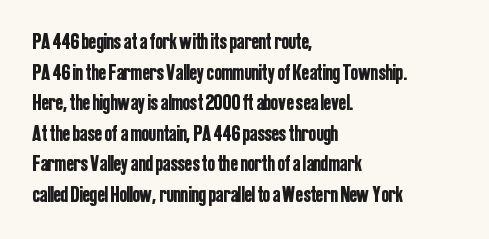
Q: Is the text italic (slanted)? A: No, it is upright.
Q: Is the text underlined? A: No.
Q: How is the paragraph aligned? A: Left-aligned.
Q: Is the spacing between letters normal or unusually wide? A: Normal.
Q: Is the spacing between lines tight, normal or loose? A: Normal.
